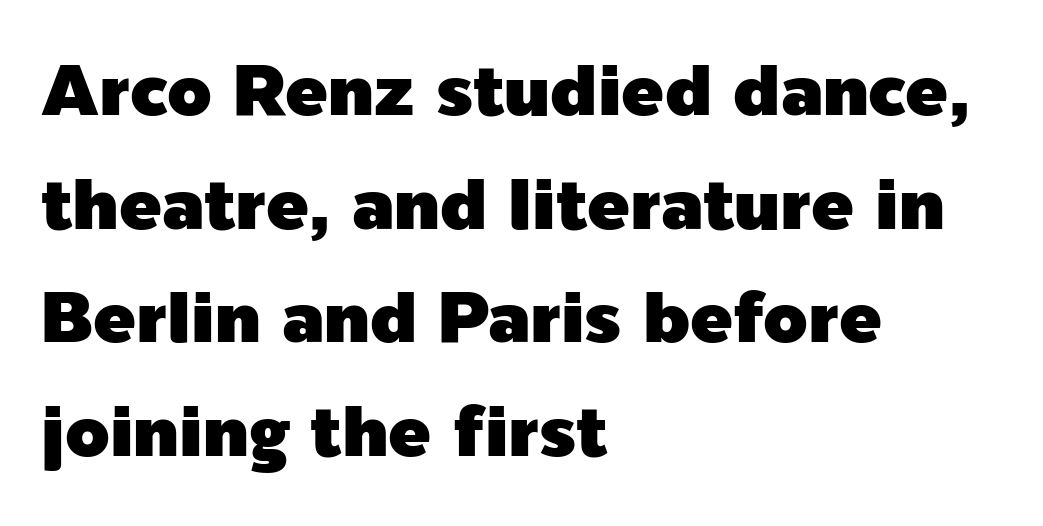
Here the glyphs are tracked normally, forming tight word shapes. Stroke terminals: plain, sans-serif. Teacher's note: observe the even left margin — that is flush-left alignment. Underlining? Definitely not there.
